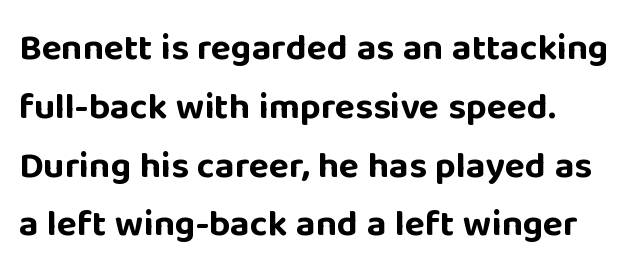
Q: Is the text bold? A: Yes.
Q: Is the text italic (slanted)? A: No, it is upright.
Q: Is the typeface a serif or a sans-serif typeface? A: Sans-serif.
Q: Is the text underlined? A: No.
Q: How is the paragraph aligned? A: Left-aligned.
Q: Is the spacing between letters normal or unusually wide? A: Normal.
Q: Is the spacing between lines tight, normal or loose? A: Normal.
Q: Width (condensed, normal, or wide)? A: Normal.
Q: Stroke contrast? A: Low.
Q: x-height? A: Large.
Q: Monospaced? A: No.
